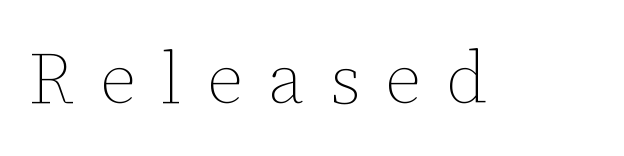
The baseline area is clear. Note the varied advance widths — an 'i' is clearly narrower than an 'm'. A typesetter would call this heavily tracked-out type. You can tell it's not italic because the verticals are truly vertical. Heft: none added — not bold.
